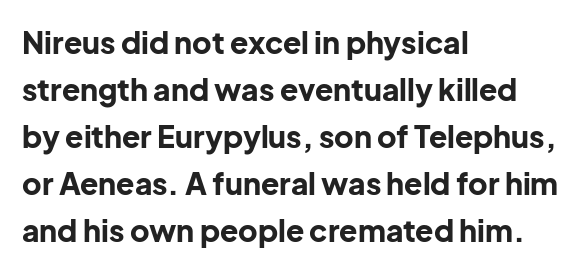
{"serif": "no", "italic": "no", "bold": "yes", "weight": "bold", "width": "normal", "stroke_contrast": "low", "x_height": "medium", "monospaced": "no", "underline": "no", "align": "left", "line_spacing": "normal", "line_spacing_ratio": 1.57, "letter_spacing": "normal", "letter_spacing_em": 0.0, "glyph_px": 30}
